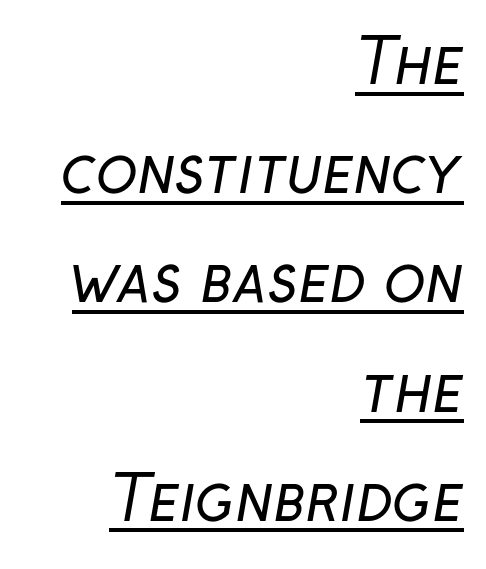
Each letter's strokes conclude bluntly, with no projecting serifs. A typesetter would call this zero additional tracking. Proportional: the letters do not fall into vertical columns. These characters rest on top of a visible drawn line. The strokes are not fattened; the text isn't bold. One-word summary of the alignment: right.
